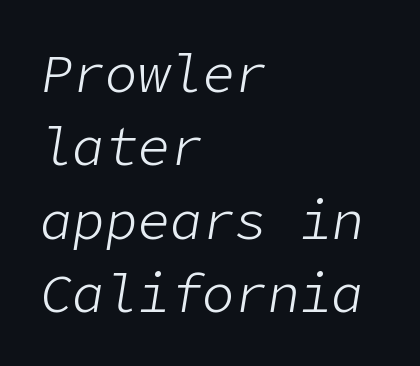
Rows of type keep a routine distance in the vertical direction. The weight tops out at a normal text grade. The rag falls on the right side of this text block. This sample uses an oblique cut, with every glyph tilted off the vertical. Lines of text with bare space underneath.
